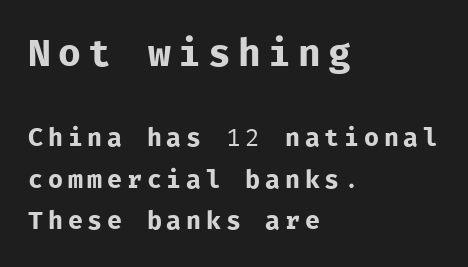
The image shows 38 px regular-weight sans-serif type, upright, monospaced; set left-aligned, normal line spacing (1.66x), not underlined; the first (top) block is 1.52x larger; low stroke contrast and a medium x-height.
